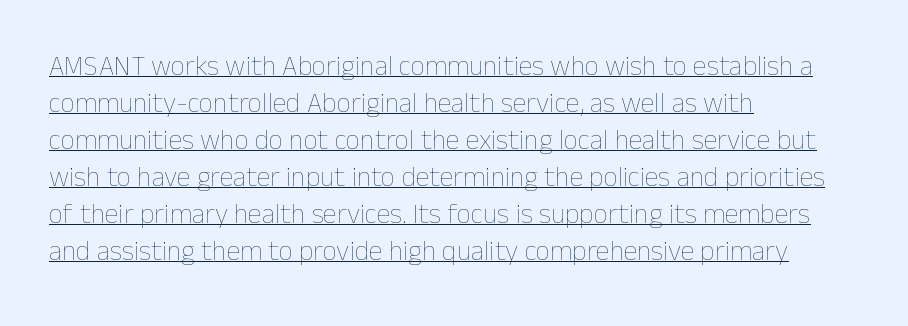
The image shows 28 px thin type, upright; set left-aligned, normal line spacing (1.32x), normal letter spacing, underlined; low stroke contrast and a medium x-height.
